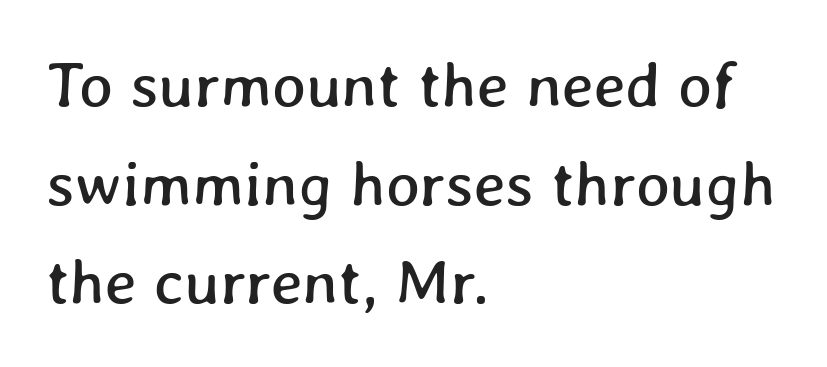
Q: Is the text underlined? A: No.
Q: How is the paragraph aligned? A: Left-aligned.
Q: Is the spacing between letters normal or unusually wide? A: Normal.
Q: Is the spacing between lines tight, normal or loose? A: Normal.
Q: Width (condensed, normal, or wide)? A: Normal.
Q: Stroke contrast? A: Low.
Q: x-height? A: Medium.
Q: Monospaced? A: No.
